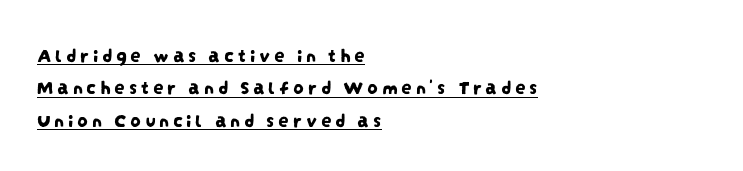
Check the space under the baseline: a stroke is drawn there. The lines sit at an ordinary, default distance from one another. Notice how the passage keeps a crisp vertical edge on the left only.
